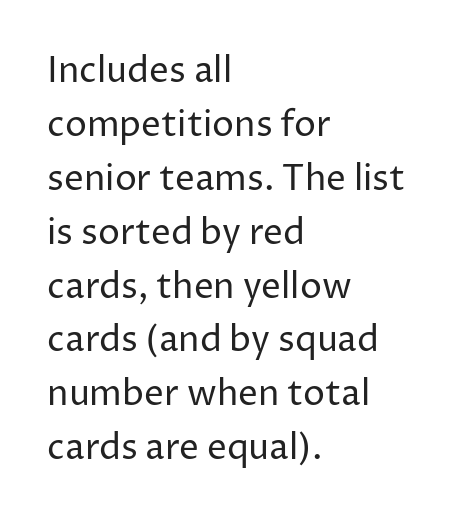
The image shows 35 px regular-weight sans-serif type, upright; set left-aligned, normal line spacing (1.54x), normal letter spacing, not underlined; low stroke contrast and a medium x-height.
